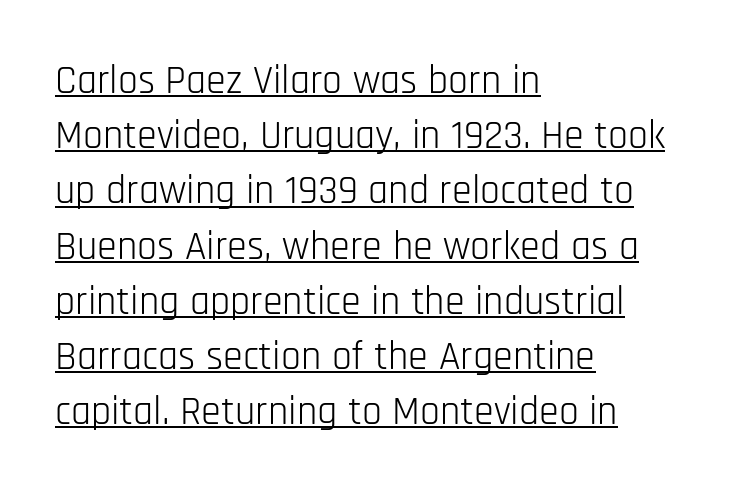
The image shows 40 px light, condensed sans-serif type, upright; set left-aligned, normal line spacing (1.38x), normal letter spacing, underlined; low stroke contrast and a large x-height.
